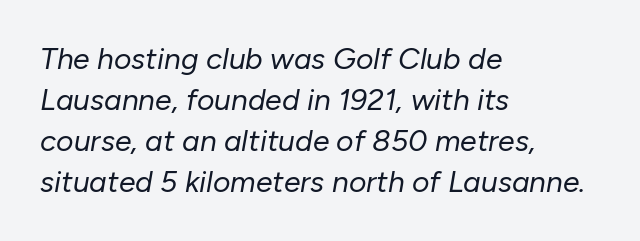
The image shows 30 px regular-weight type, italic (leaning right); set left-aligned, normal line spacing (1.37x), normal letter spacing, not underlined; low stroke contrast and a medium x-height.
